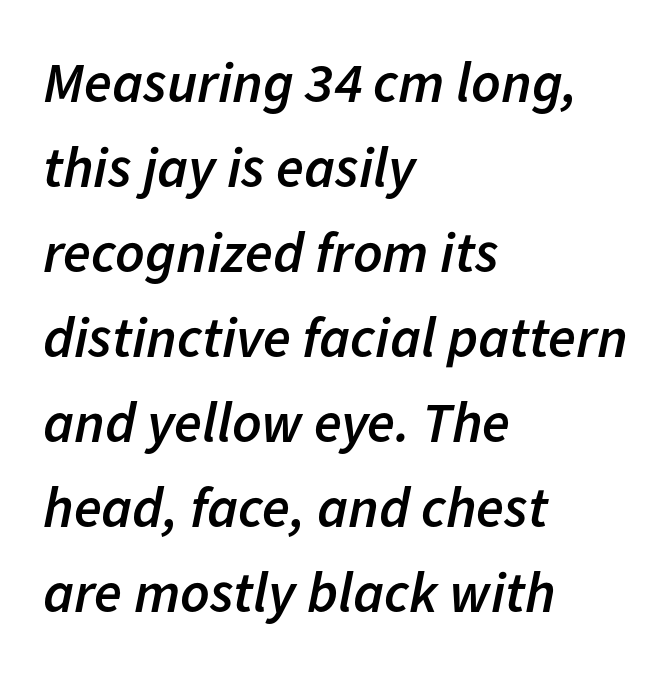
The passage shown stacks its lines at a standard gap. Standard letterfit; no display-style spreading of the glyphs. A somewhat darkened texture: the type is semibold rather than bold. Each letter keeps its own natural width here, so spacing adapts to shape.
